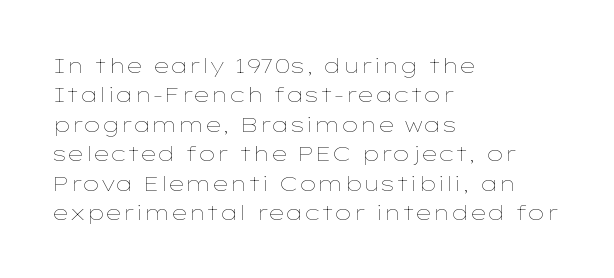
{"italic": "no", "bold": "no", "underline": "no", "align": "left", "line_spacing": "normal", "line_spacing_ratio": 1.4, "letter_spacing": "normal", "letter_spacing_em": 0.0, "glyph_px": 21}
